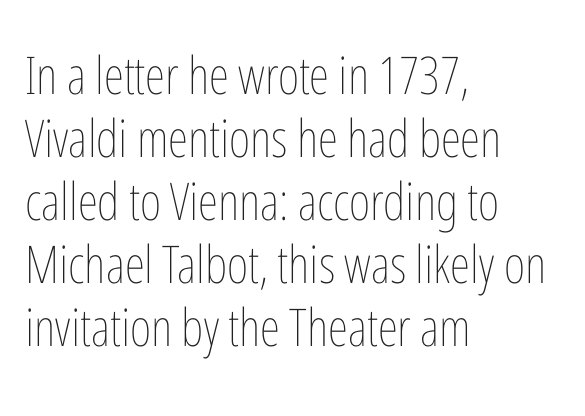
The image shows 52 px thin, condensed type, upright; set left-aligned, line spacing 1.21x, normal letter spacing, not underlined; low stroke contrast and a medium x-height.
